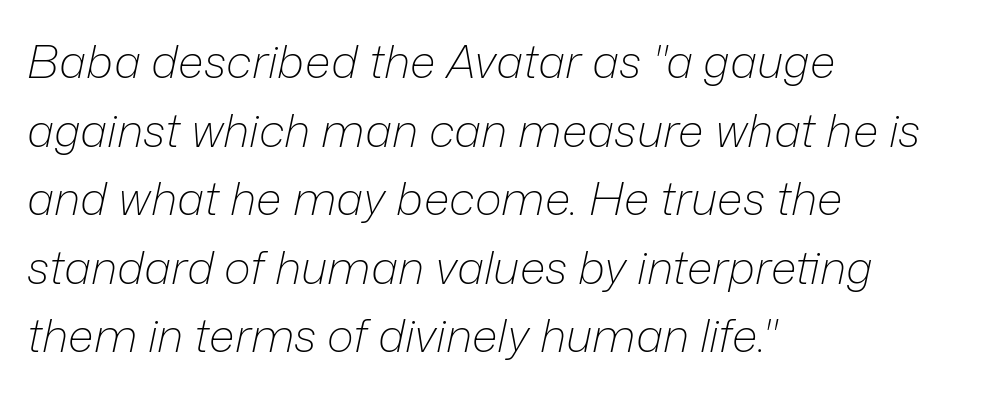
{"italic": "yes", "lean": "right", "slant_degrees": 12, "bold": "no", "weight": "light", "width": "normal", "stroke_contrast": "low", "x_height": "medium", "monospaced": "no", "underline": "no", "align": "left", "line_spacing": "normal", "line_spacing_ratio": 1.49, "letter_spacing": "normal", "letter_spacing_em": 0.0, "glyph_px": 46}
